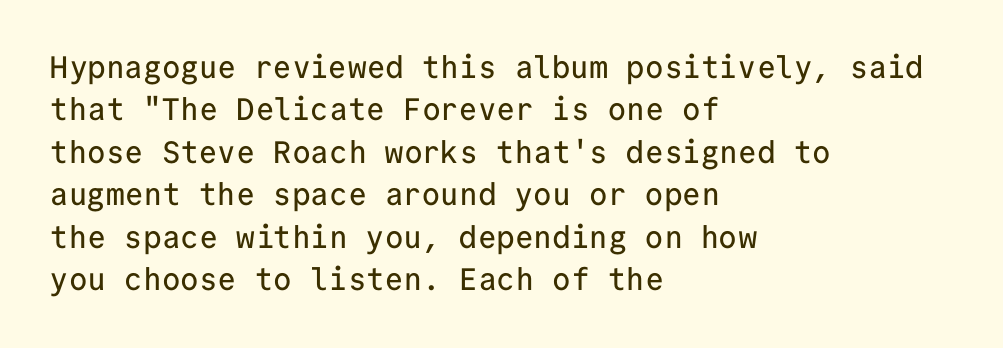
The rag falls on the right side of this text block. Normally led — the rows are evenly, conventionally spaced. Type without underlining. The rendering shows plain stroke endings on the letterforms — a sans-serif design. Each word holds together tightly as a unit, with standard inter-letter gaps.
